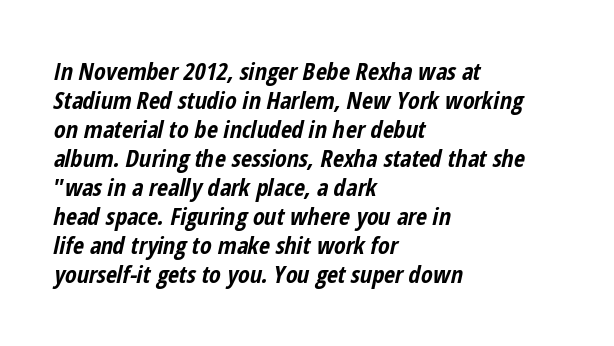
There is no visible air inserted between adjacent glyphs. Teacher's note: observe the even left margin — that is flush-left alignment. Is the type slanted? Yes — the strokes lean at a clear angle. Caption: bold face, heavy strokes.
